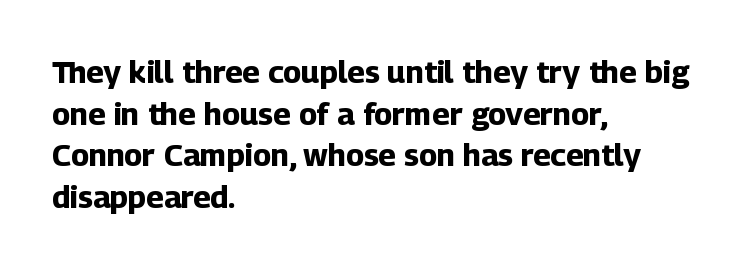
Q: Is the text bold? A: Yes.
Q: Is the text italic (slanted)? A: No, it is upright.
Q: Is the typeface a serif or a sans-serif typeface? A: Sans-serif.
Q: Is the text underlined? A: No.
Q: How is the paragraph aligned? A: Left-aligned.
Q: Is the spacing between letters normal or unusually wide? A: Normal.
Q: Is the spacing between lines tight, normal or loose? A: Normal.
Q: Width (condensed, normal, or wide)? A: Normal.
Q: Stroke contrast? A: Low.
Q: x-height? A: Medium.
Q: Monospaced? A: No.
